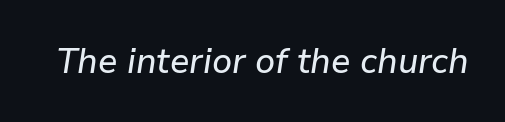
Q: Is the text italic (slanted)? A: Yes, it leans right by about 9 degrees.
Q: Is the text underlined? A: No.
Q: Is the spacing between letters normal or unusually wide? A: Normal.
Q: Width (condensed, normal, or wide)? A: Normal.
Q: Stroke contrast? A: Low.
Q: x-height? A: Medium.
Q: Monospaced? A: No.
